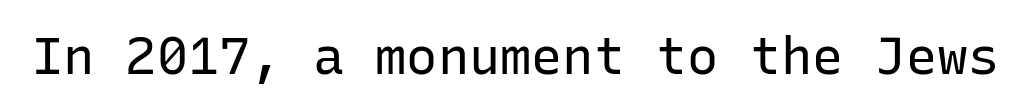
Looks like terminal output: every glyph gets an equal slot. The characters are drawn with everyday or finer stroke widths. The rendering shows plain stroke endings on the letterforms — a sans-serif design. The zone under the glyphs is completely vacant.
